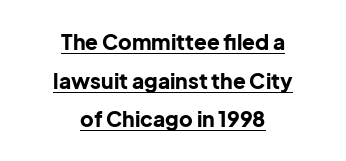
{"italic": "no", "bold": "yes", "underline": "yes", "align": "center", "line_spacing_ratio": 1.84, "letter_spacing": "normal", "letter_spacing_em": 0.0, "glyph_px": 21}
